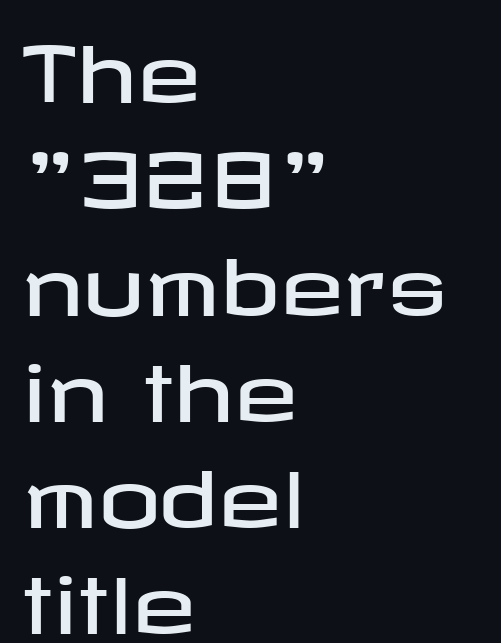
{"serif": "no", "italic": "no", "width": "wide", "stroke_contrast": "low", "x_height": "medium", "underline": "no", "align": "left", "line_spacing": "normal", "line_spacing_ratio": 1.38, "letter_spacing": "normal", "letter_spacing_em": 0.0, "glyph_px": 77}
